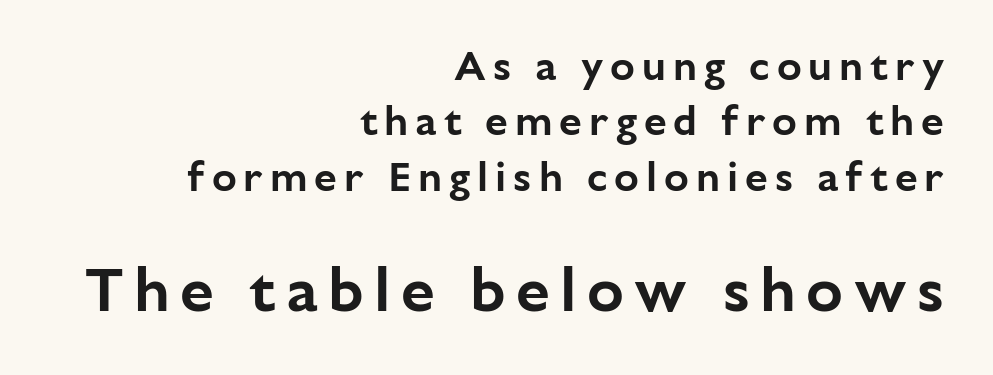
The following chunk of copy outweighs the initial chunk in type size. A student would call this right alignment; a typographer would say flush right, rag left. Beneath every word, the page is bare. Looks like regular typesetting: each glyph gets only the width it needs. Observe the absence of serifs on each vertical stroke in this sample. The passage shown stacks its lines at a standard gap.
